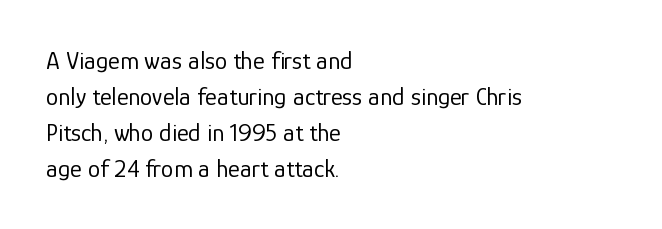
The image shows 25 px text type, upright; set left-aligned, normal line spacing (1.44x), normal letter spacing, not underlined.
